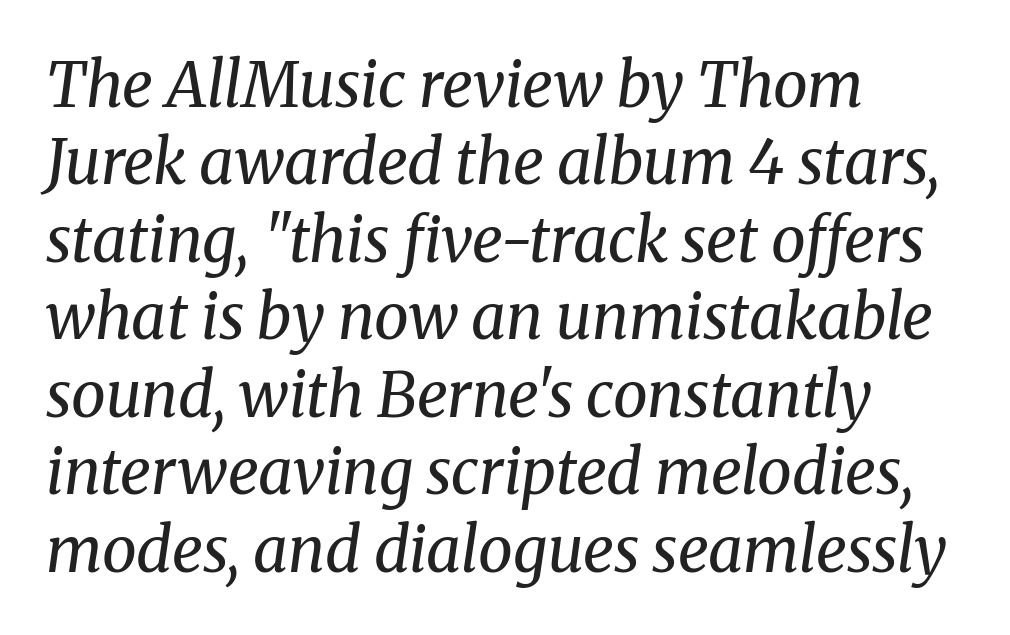
The letters carry serifs — small finishing strokes at the ends of their stems. Underline: absent. The whole block is typeset with a tilt. Is this a fixed-width face? No — the glyphs have proportional, varying widths.
